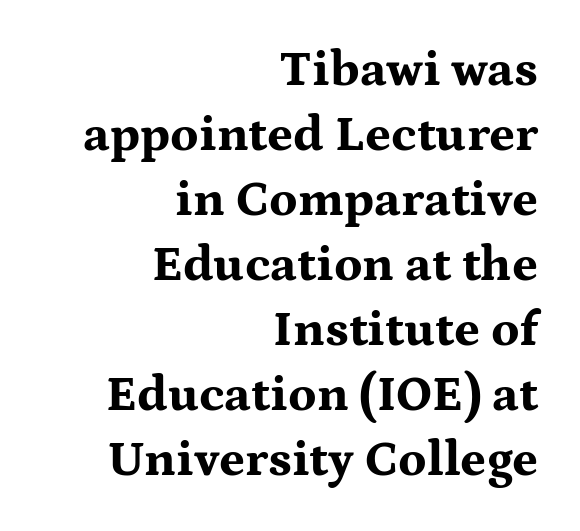
Is the letter spacing exaggerated? No — it looks like the ordinary default. The rows are spaced the way most documents space them. Typeset ragged left — the right edge is the straight one. Think of a printed novel: that variable character pitch is what you see here.
